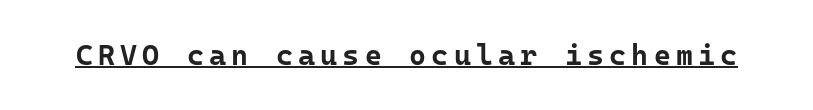
The image shows 29 px bold sans-serif type, upright; set underlined; low stroke contrast and a medium x-height.
